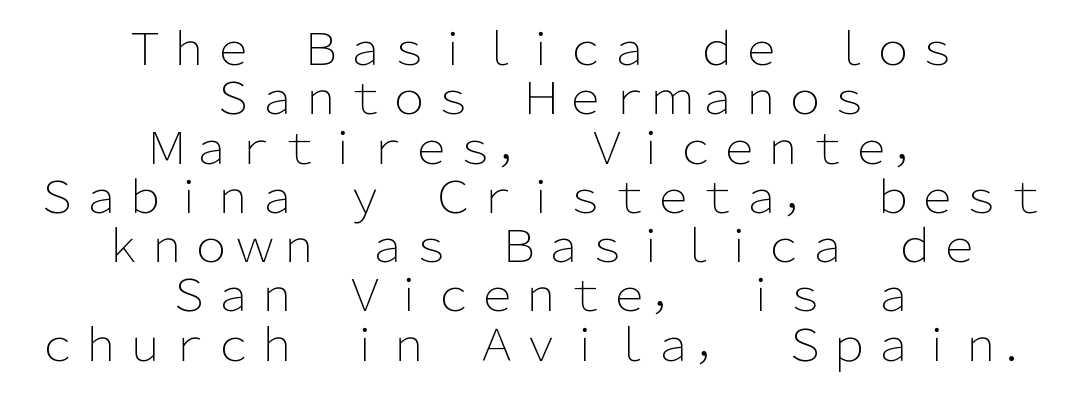
Looks like regular typesetting: each glyph gets only the width it needs. Tracking here is standard; glyphs follow each other at the usual distance. If you measured baseline to baseline, you'd find a short distance. Style check: upright. Is this a heavy cut? Hardly; it is regular or lighter. A typesetter would label this face a sans.
